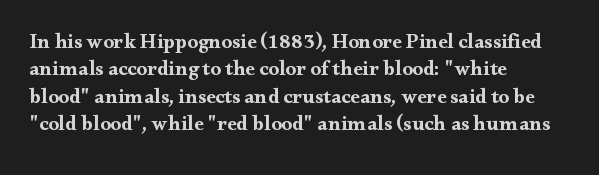
Q: Is the text bold? A: Yes.
Q: Is the text italic (slanted)? A: No, it is upright.
Q: Is the text underlined? A: No.
Q: How is the paragraph aligned? A: Left-aligned.
Q: Is the spacing between letters normal or unusually wide? A: Normal.
Q: Is the spacing between lines tight, normal or loose? A: Normal.
